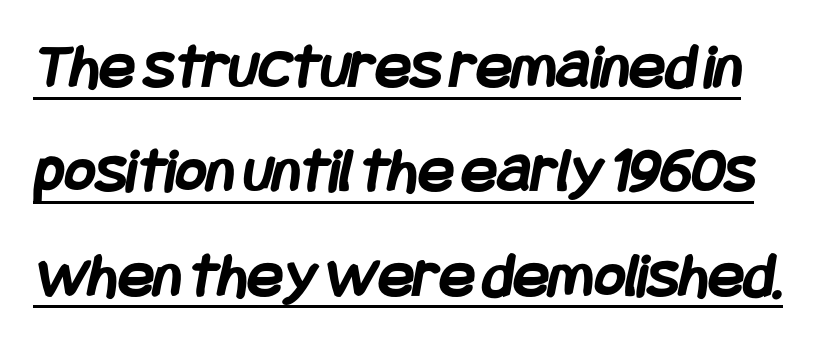
{"serif": "no", "bold": "yes", "weight": "semibold", "width": "condensed", "stroke_contrast": "low", "x_height": "large", "underline": "yes", "line_spacing": "normal", "line_spacing_ratio": 1.58, "letter_spacing": "normal", "letter_spacing_em": 0.0, "glyph_px": 66}
